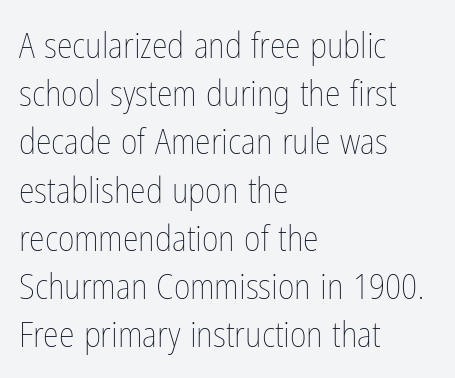
The image shows 36 px thin, condensed type, upright; set left-aligned, normal line spacing (1.34x), normal letter spacing, not underlined; low stroke contrast and a medium x-height.
